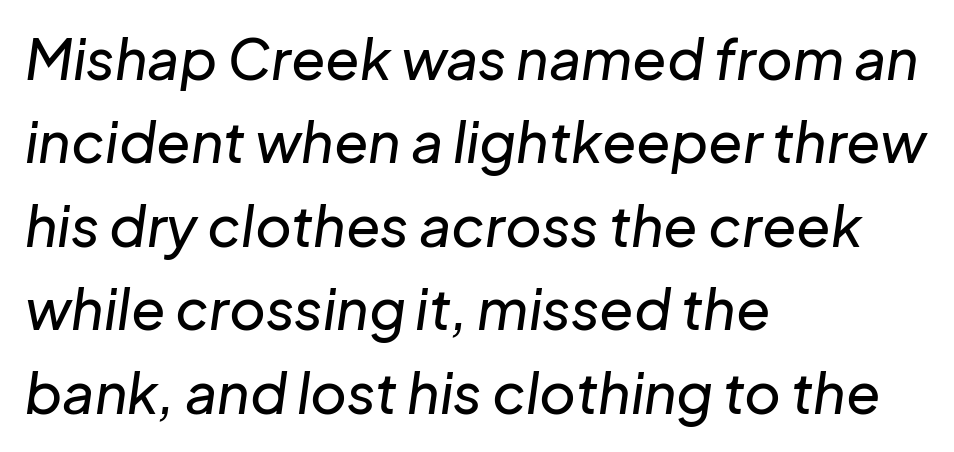
{"italic": "yes", "lean": "right", "slant_degrees": 8, "width": "normal", "stroke_contrast": "low", "x_height": "medium", "monospaced": "no", "underline": "no", "align": "left", "line_spacing": "normal", "line_spacing_ratio": 1.49, "letter_spacing": "normal", "letter_spacing_em": 0.0, "glyph_px": 56}
